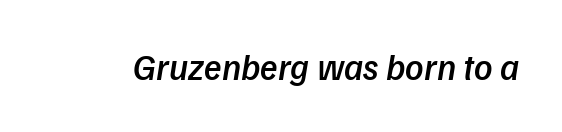
The image shows 36 px semibold sans-serif type; set normal letter spacing, not underlined; low stroke contrast and a medium x-height.
